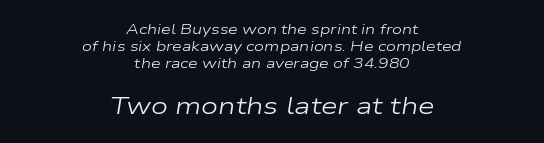
{"italic": "yes", "lean": "right", "slant_degrees": 9, "bold": "no", "underline": "no", "align": "center", "line_spacing_ratio": 1.21, "letter_spacing": "normal", "letter_spacing_em": 0.0, "larger_block": "second", "size_ratio": 1.71, "glyph_px": 24}
